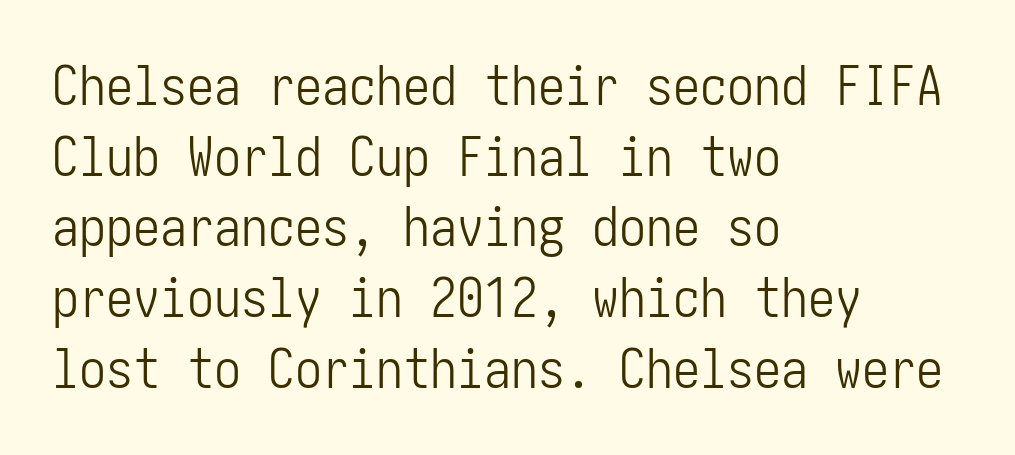
{"serif": "no", "italic": "no", "bold": "no", "weight": "light", "width": "condensed", "stroke_contrast": "low", "x_height": "medium", "underline": "no", "align": "left", "line_spacing": "normal", "line_spacing_ratio": 1.31, "letter_spacing": "normal", "letter_spacing_em": 0.0, "glyph_px": 54}
